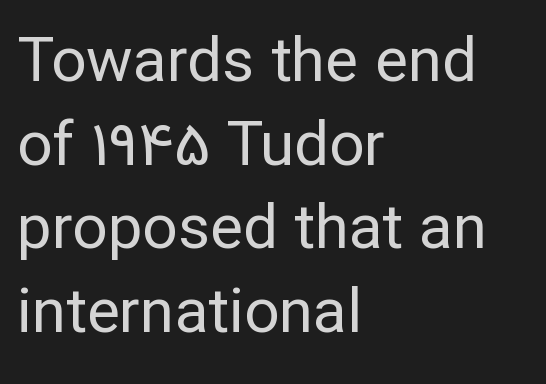
The rows are spaced the way most documents space them. Honestly, the letter spacing is just normal — you wouldn't notice it. Heft: none added — not bold. Here the designer chose a conventional face with non-uniform glyph widths.
